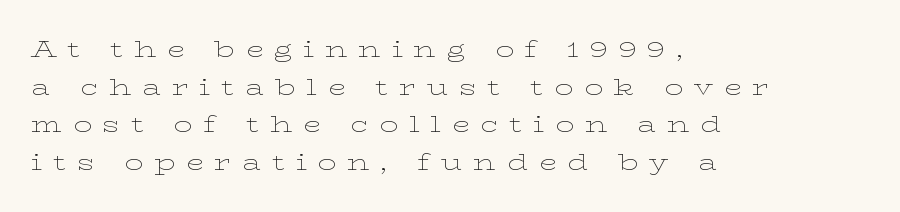
{"italic": "no", "bold": "no", "underline": "no", "align": "left", "line_spacing": "normal", "line_spacing_ratio": 1.64, "letter_spacing": "wide", "letter_spacing_em": 0.47, "glyph_px": 23}
